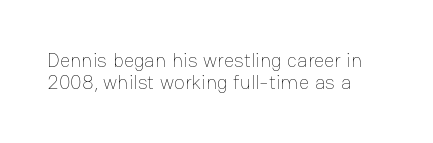
The baseline area is clear. The line texture is even and compact thanks to regular tracking. The typesetting does not lean heavy: it is not bold. Is there much room between lines? No — they nearly touch.
